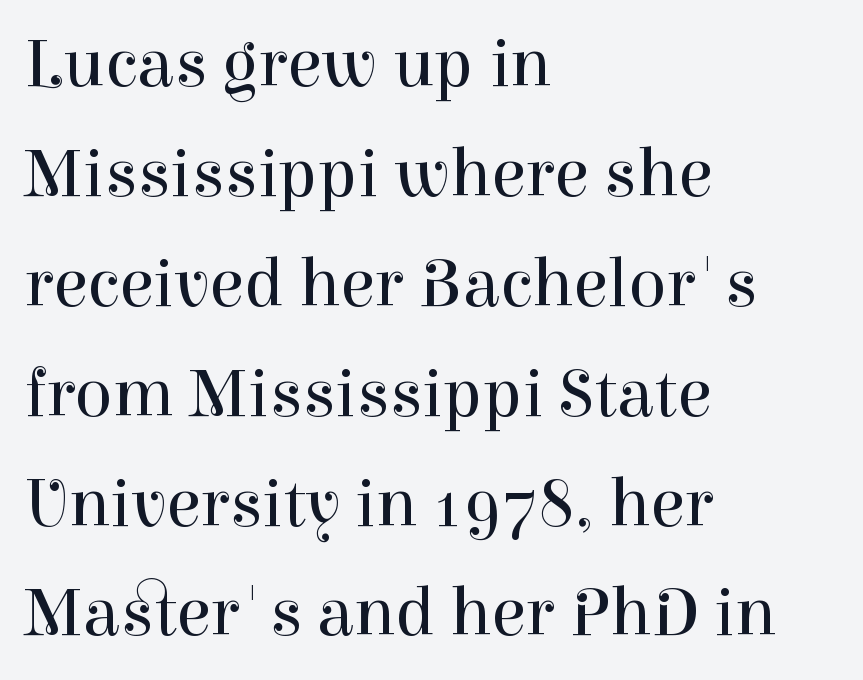
The image shows 70 px regular-weight serif type, upright; set left-aligned, normal line spacing (1.57x), normal letter spacing, not underlined; high stroke contrast and a medium x-height.
